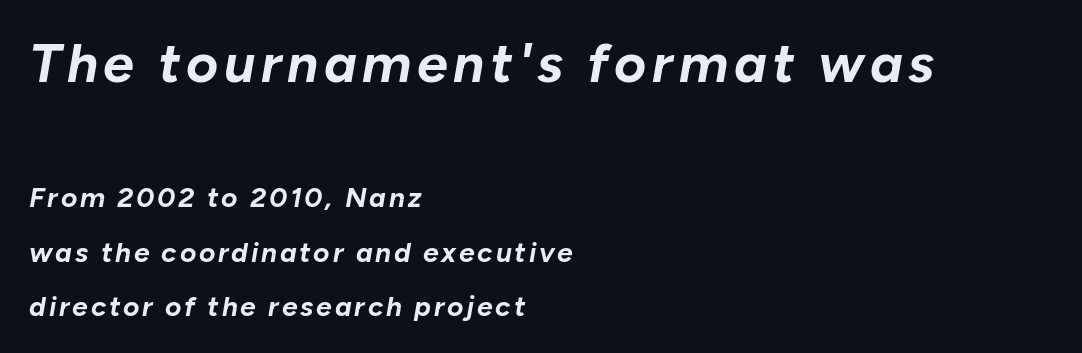
{"italic": "yes", "lean": "right", "slant_degrees": 10, "bold": "yes", "weight": "bold", "width": "normal", "stroke_contrast": "low", "x_height": "medium", "monospaced": "no", "underline": "no", "align": "left", "line_spacing": "loose", "line_spacing_ratio": 1.95, "larger_block": "first", "size_ratio": 1.96, "glyph_px": 55}
